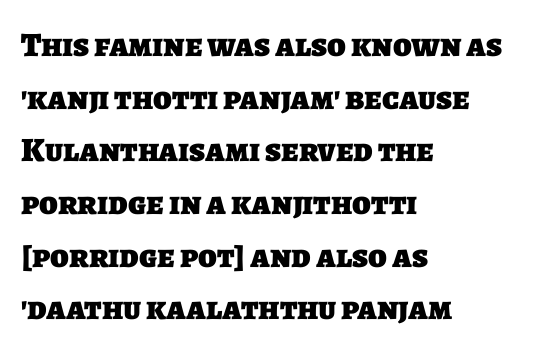
Each new line begins a customary step beneath the previous one. Caption: standard tracking, unaltered. The font is running at its bold setting. Clear beneath every line of the passage.
